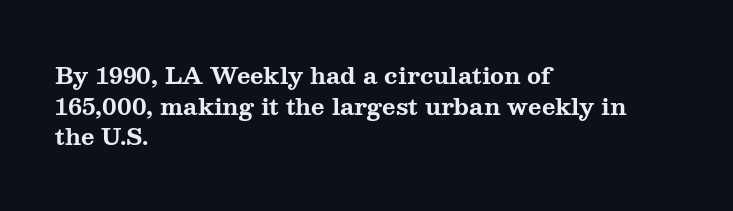
Nobody touched the tracking dial on this one. Heft: maximum for text — a bold. The rendering anchors every line to the left-hand side. The line-height multiplier appears to be the usual default.
